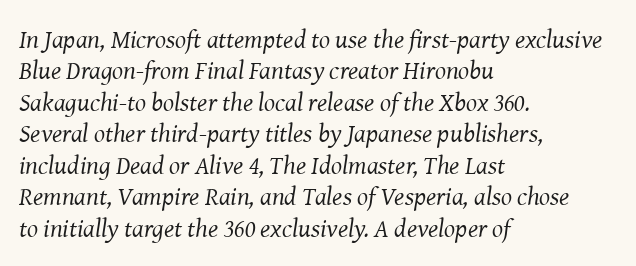
The image shows 26 px text type, italic (leaning right); set left-aligned, line spacing 1.21x, normal letter spacing, not underlined.
